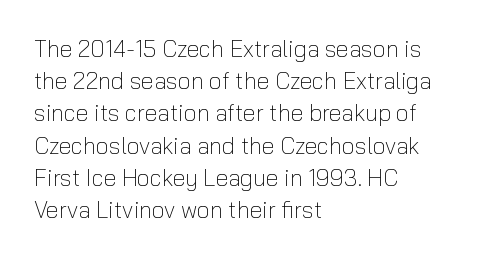
The image shows 23 px text type, upright; set left-aligned, normal line spacing (1.4x), normal letter spacing, not underlined.
